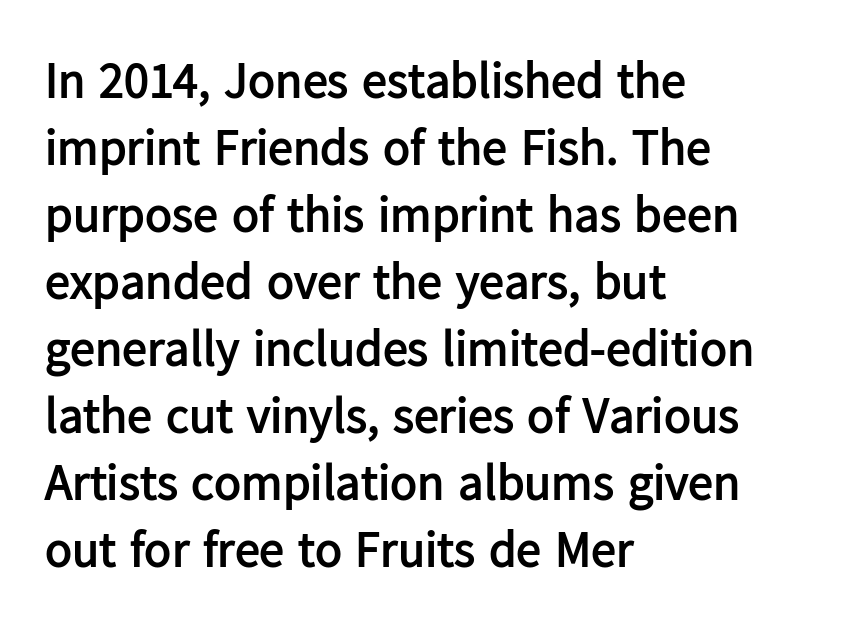
Q: Is the text bold? A: Yes.
Q: Is the text italic (slanted)? A: No, it is upright.
Q: Is the typeface a serif or a sans-serif typeface? A: Sans-serif.
Q: Is the text underlined? A: No.
Q: How is the paragraph aligned? A: Left-aligned.
Q: Is the spacing between letters normal or unusually wide? A: Normal.
Q: Is the spacing between lines tight, normal or loose? A: Normal.
Q: Width (condensed, normal, or wide)? A: Normal.
Q: Stroke contrast? A: Low.
Q: x-height? A: Medium.
Q: Monospaced? A: No.
